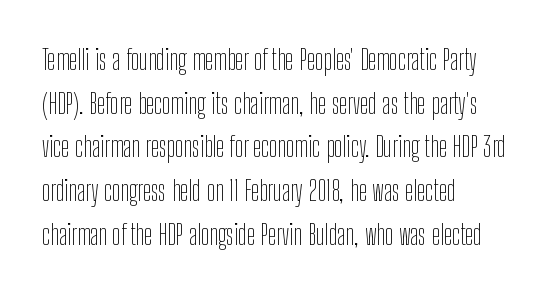
{"serif": "no", "italic": "no", "bold": "no", "weight": "thin", "width": "condensed", "stroke_contrast": "low", "x_height": "medium", "monospaced": "no", "underline": "no", "align": "left", "line_spacing": "normal", "line_spacing_ratio": 1.56, "letter_spacing": "normal", "letter_spacing_em": 0.0, "glyph_px": 28}
